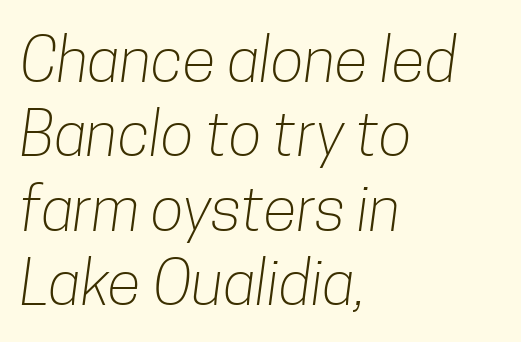
How are the letters spaced? Ordinarily, with no added tracking. Stems and bowls with no extra thickness — not bold. Descender tails drop into unmarked territory. Left-aligned paragraph, ragged on the right. This sample uses a sans-serif face. These lines are rendered in a variable-pitch font.
